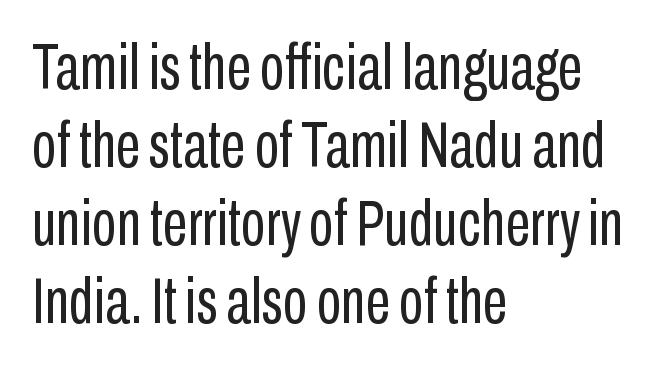
The image shows 64 px regular-weight, condensed sans-serif type, upright; set left-aligned, line spacing 1.22x, normal letter spacing, not underlined; low stroke contrast and a medium x-height.
